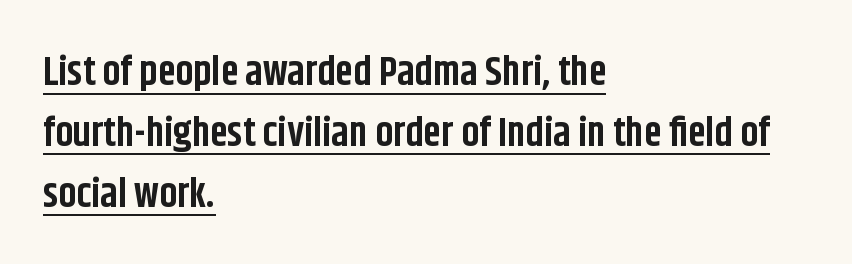
The image shows 40 px bold, condensed sans-serif type, upright; set left-aligned, normal line spacing (1.52x), normal letter spacing, underlined; low stroke contrast and a large x-height.
